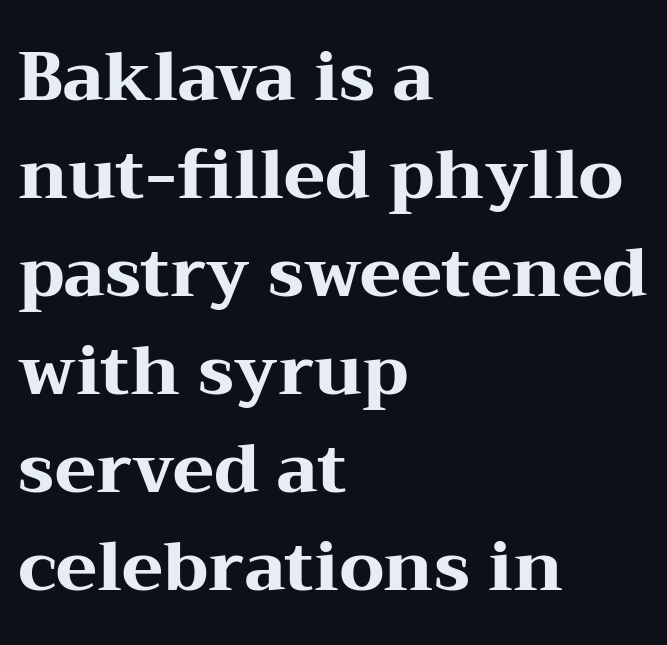
The image shows 68 px heavy, wide serif type, upright; set left-aligned, normal line spacing (1.44x), normal letter spacing, not underlined; medium stroke contrast and a medium x-height.
